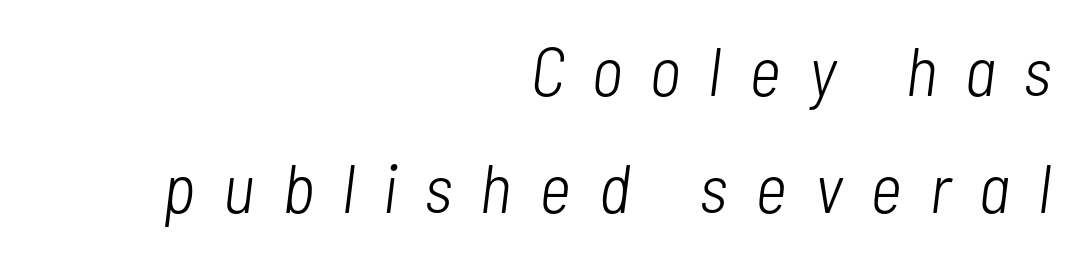
Q: Is the text bold? A: No.
Q: Is the text italic (slanted)? A: Yes, it leans right by about 7 degrees.
Q: Is the text underlined? A: No.
Q: How is the paragraph aligned? A: Right-aligned.
Q: Is the spacing between letters normal or unusually wide? A: Unusually wide.
Q: Is the spacing between lines tight, normal or loose? A: Normal.
Q: Width (condensed, normal, or wide)? A: Condensed.
Q: Stroke contrast? A: Low.
Q: x-height? A: Medium.
Q: Monospaced? A: No.
